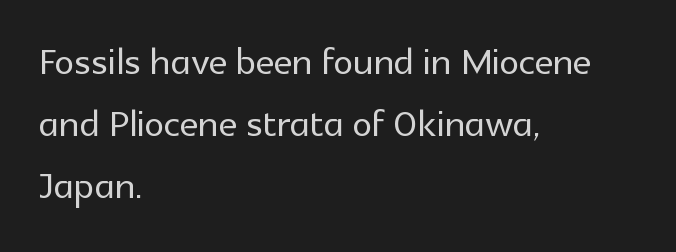
The image shows 50 px sans-serif type, upright; set left-aligned, line spacing 1.24x, normal letter spacing, not underlined; a medium x-height.
